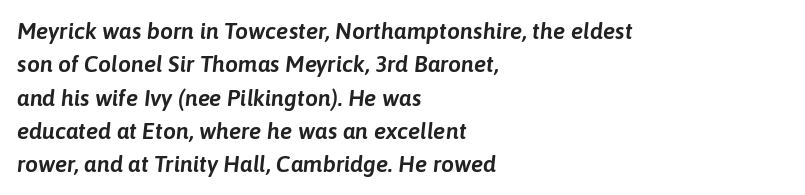
Q: Is the text italic (slanted)? A: Yes, it leans right by about 6 degrees.
Q: Is the text underlined? A: No.
Q: How is the paragraph aligned? A: Left-aligned.
Q: Is the spacing between letters normal or unusually wide? A: Normal.
Q: Is the spacing between lines tight, normal or loose? A: Normal.
